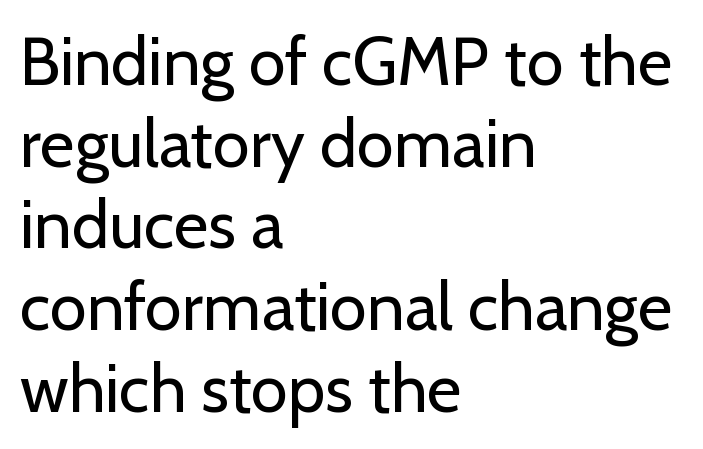
{"serif": "no", "italic": "no", "bold": "no", "weight": "regular", "width": "normal", "stroke_contrast": "low", "x_height": "medium", "monospaced": "no", "underline": "no", "align": "left", "line_spacing_ratio": 1.22, "letter_spacing": "normal", "letter_spacing_em": 0.0, "glyph_px": 67}
